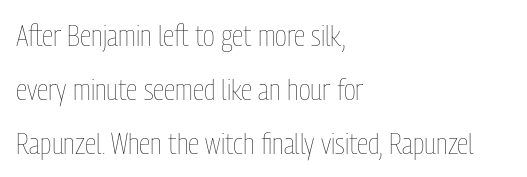
Q: Is the text bold? A: No.
Q: Is the text italic (slanted)? A: No, it is upright.
Q: Is the text underlined? A: No.
Q: How is the paragraph aligned? A: Left-aligned.
Q: Is the spacing between letters normal or unusually wide? A: Normal.
Q: Width (condensed, normal, or wide)? A: Condensed.
Q: Stroke contrast? A: Low.
Q: x-height? A: Medium.
Q: Monospaced? A: No.
